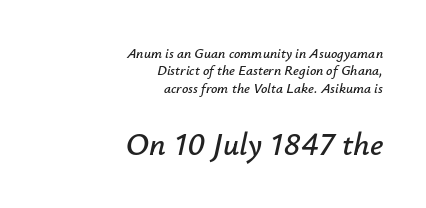
Q: Is the text italic (slanted)? A: Yes, it leans right by about 12 degrees.
Q: Is the text underlined? A: No.
Q: How is the paragraph aligned? A: Right-aligned.
Q: Is the spacing between letters normal or unusually wide? A: Normal.
Q: Which block of text is set in a larger size, the first (top) or the second (bottom)? A: The second (bottom) one.
Q: Width (condensed, normal, or wide)? A: Normal.
Q: Stroke contrast? A: Low.
Q: x-height? A: Small.
Q: Monospaced? A: No.
